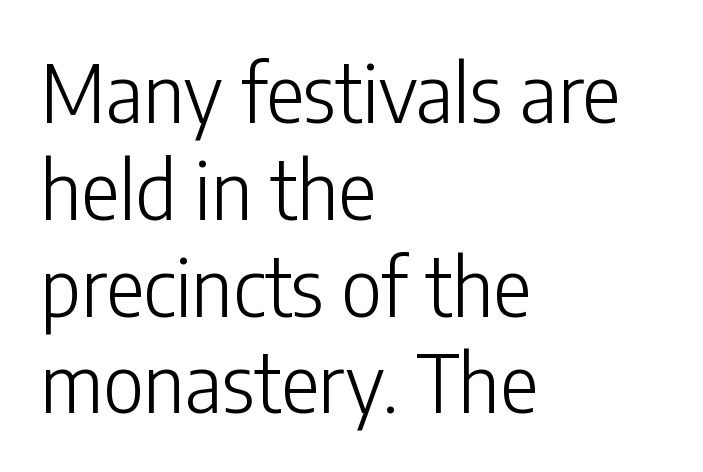
A typesetter would call this proportional, since set widths differ per character. No letter is thick-stroked: the sample isn't bold. The paragraph shown leans on its left margin. Any mark beneath the type? The region is blank. The axis of the letterforms is exactly vertical. These lines keep a tight, regular rhythm from letter to letter.
